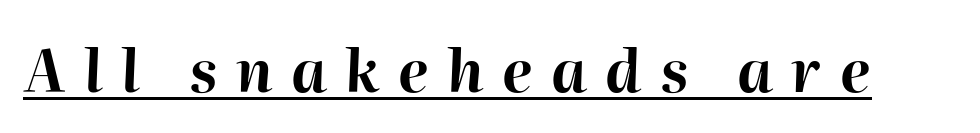
You could not count columns in this text — the font is proportionally spaced. Underlining? Definitely there. Notice how thick the strokes are: this is what a full bold looks like. The line texture is sparse and dotted thanks to wide tracking.
